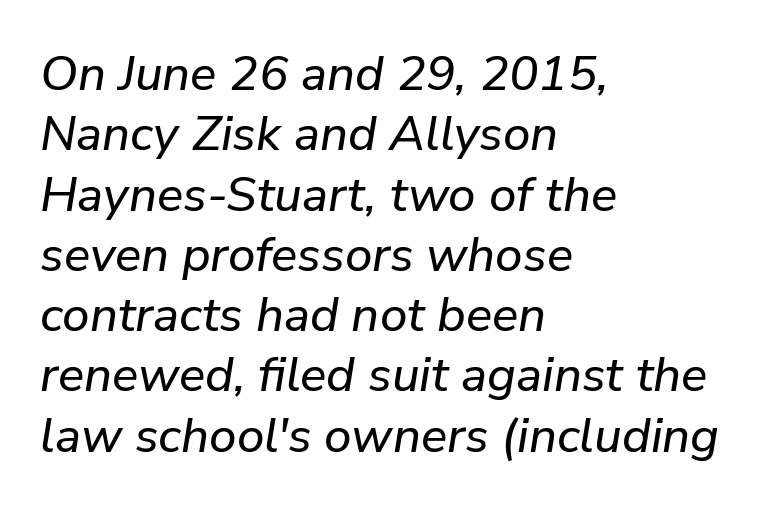
Q: Is the text italic (slanted)? A: Yes, it leans right by about 9 degrees.
Q: Is the text underlined? A: No.
Q: How is the paragraph aligned? A: Left-aligned.
Q: Is the spacing between letters normal or unusually wide? A: Normal.
Q: Width (condensed, normal, or wide)? A: Normal.
Q: Stroke contrast? A: Low.
Q: x-height? A: Medium.
Q: Monospaced? A: No.
